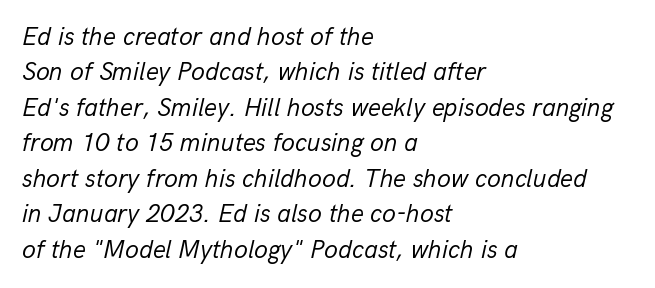
Between one letter and the next there's only the usual sliver of space. The strip under each line holds only bare page. Observe the lean: these are italic letterforms. Weight: regular or lighter. Each new line begins a customary step beneath the previous one. The rag falls on the right side of this text block.
